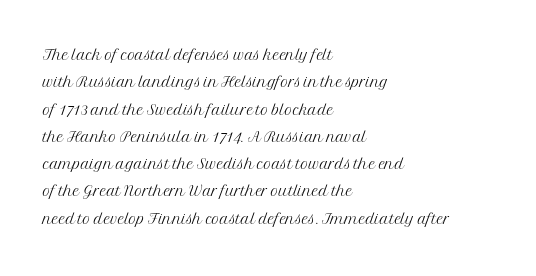
Q: Is the text bold? A: No.
Q: Is the text italic (slanted)? A: Yes.
Q: Is the text underlined? A: No.
Q: How is the paragraph aligned? A: Left-aligned.
Q: Is the spacing between letters normal or unusually wide? A: Normal.
Q: Is the spacing between lines tight, normal or loose? A: Normal.
